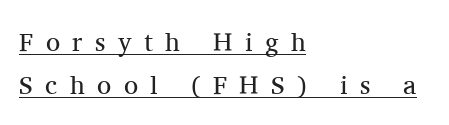
{"italic": "no", "bold": "no", "underline": "yes", "align": "left", "line_spacing": "normal", "line_spacing_ratio": 1.64, "letter_spacing": "wide", "letter_spacing_em": 0.48, "glyph_px": 26}
